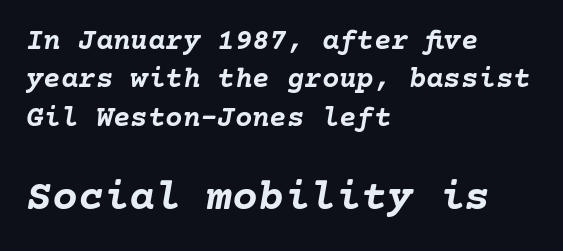
{"italic": "yes", "lean": "right", "slant_degrees": 10, "bold": "yes", "weight": "semibold", "width": "normal", "stroke_contrast": "low", "x_height": "medium", "underline": "no", "align": "left", "line_spacing": "normal", "line_spacing_ratio": 1.32, "letter_spacing": "normal", "letter_spacing_em": 0.0, "larger_block": "second", "size_ratio": 1.48, "glyph_px": 43}
